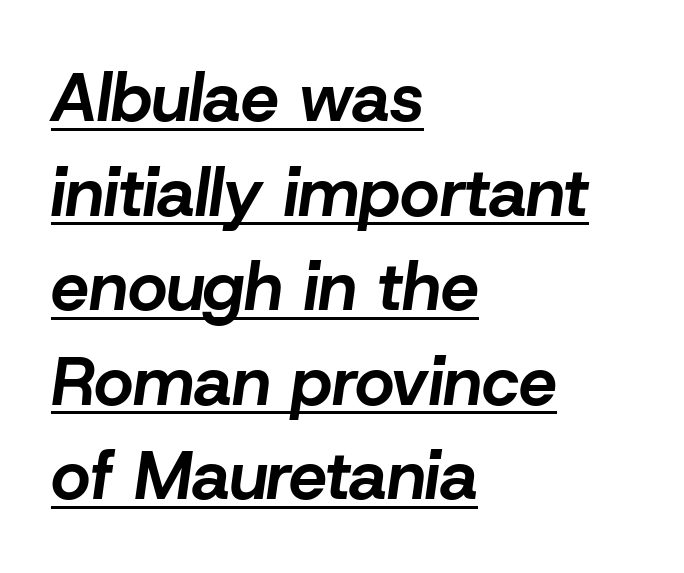
Underline: present. Leading: standard. Between one letter and the next there's only the usual sliver of space. The face used here is proportionally spaced, like ordinary book or web type. Every letter is thick-stroked: bold, no question.
